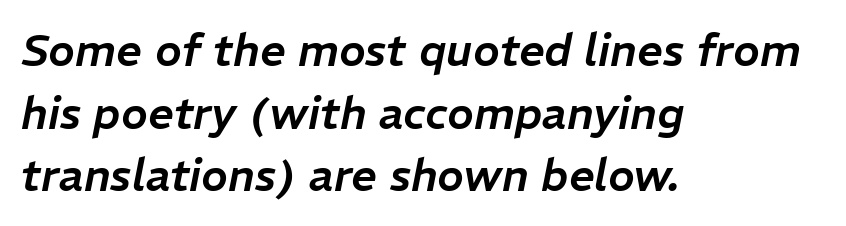
{"italic": "yes", "lean": "right", "slant_degrees": 11, "width": "normal", "stroke_contrast": "low", "x_height": "medium", "monospaced": "no", "underline": "no", "align": "left", "line_spacing": "normal", "line_spacing_ratio": 1.39, "letter_spacing": "normal", "letter_spacing_em": 0.0, "glyph_px": 45}
